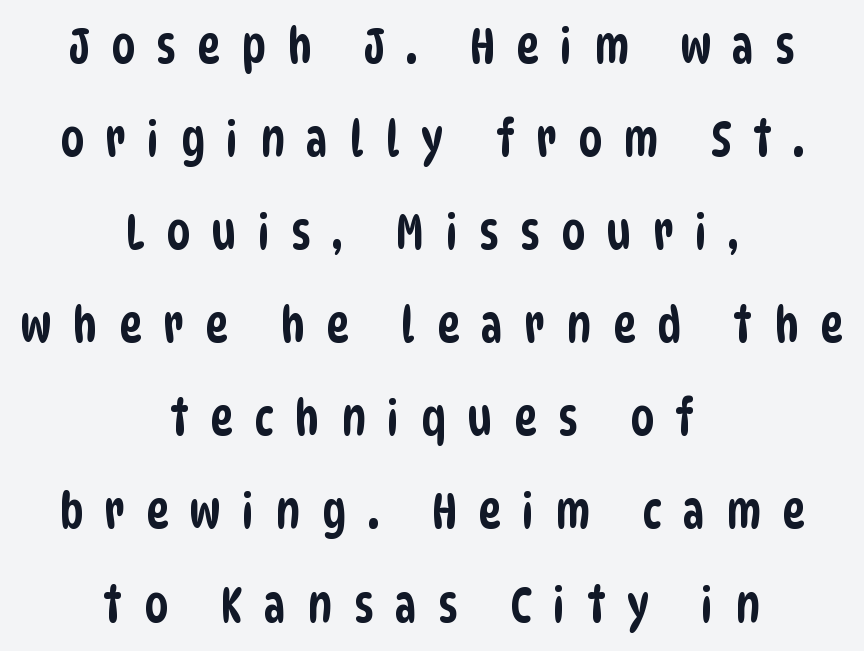
Compared with typical paragraphs, the rows here are farther apart. Do the characters align in a grid? No, the font is proportional. This rendering features lettering with no underline. Font category for this specimen: sans-serif. Short note: letters widely spaced. This sample is center-justified, so both line endings float freely.
